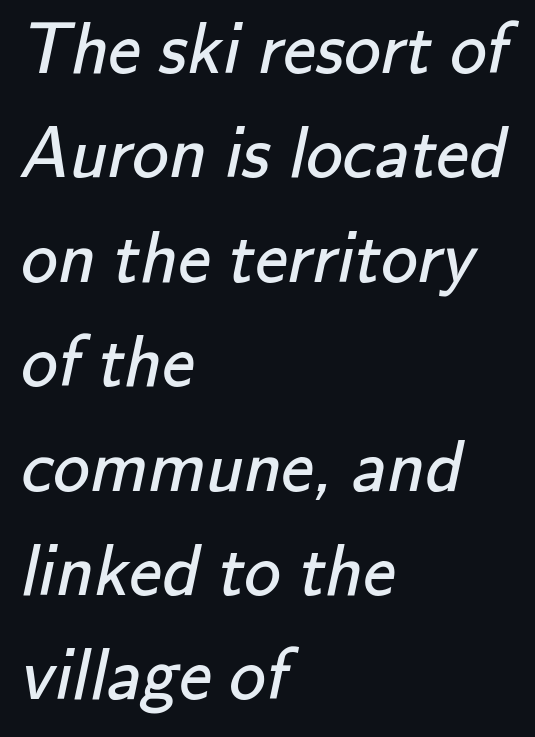
Q: Is the text bold? A: No.
Q: Is the typeface a serif or a sans-serif typeface? A: Sans-serif.
Q: Is the text underlined? A: No.
Q: How is the paragraph aligned? A: Left-aligned.
Q: Is the spacing between letters normal or unusually wide? A: Normal.
Q: Is the spacing between lines tight, normal or loose? A: Normal.
Q: Width (condensed, normal, or wide)? A: Normal.
Q: Stroke contrast? A: Low.
Q: x-height? A: Small.
Q: Monospaced? A: No.
